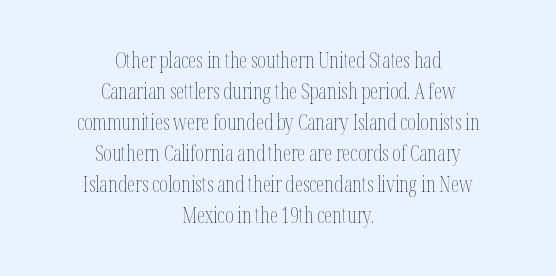
{"italic": "no", "bold": "no", "underline": "no", "align": "center", "line_spacing": "normal", "line_spacing_ratio": 1.48, "letter_spacing": "normal", "letter_spacing_em": 0.0, "glyph_px": 21}
